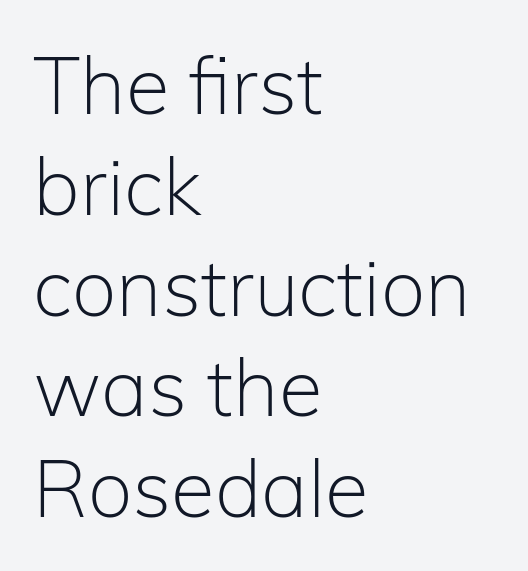
Q: Is the text bold? A: No.
Q: Is the text italic (slanted)? A: No, it is upright.
Q: Is the typeface a serif or a sans-serif typeface? A: Sans-serif.
Q: Is the text underlined? A: No.
Q: How is the paragraph aligned? A: Left-aligned.
Q: Is the spacing between letters normal or unusually wide? A: Normal.
Q: Is the spacing between lines tight, normal or loose? A: Normal.
Q: Width (condensed, normal, or wide)? A: Normal.
Q: Stroke contrast? A: Low.
Q: x-height? A: Medium.
Q: Monospaced? A: No.
